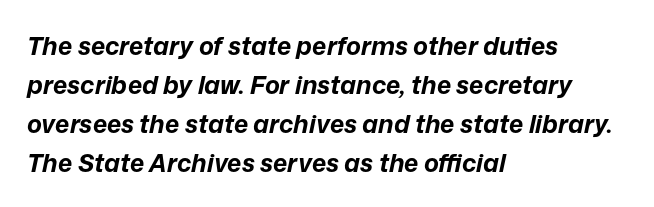
The image shows 25 px bold type, italic (leaning right); set left-aligned, normal line spacing (1.56x), normal letter spacing, not underlined.
